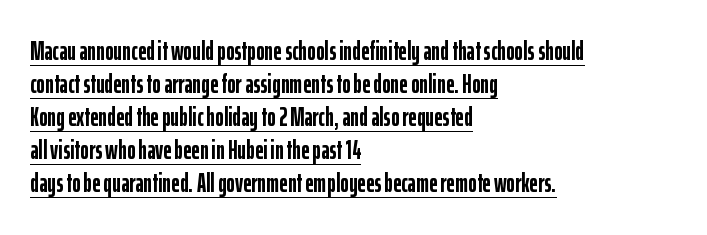
Where is the straight margin? On the left. Does the weight exceed regular? Yes, all the way to bold. These lines were composed using upright roman letters. The lettering is marked with a stroke running underneath it. The letters sit at their default tracking, neither squeezed nor spread.
